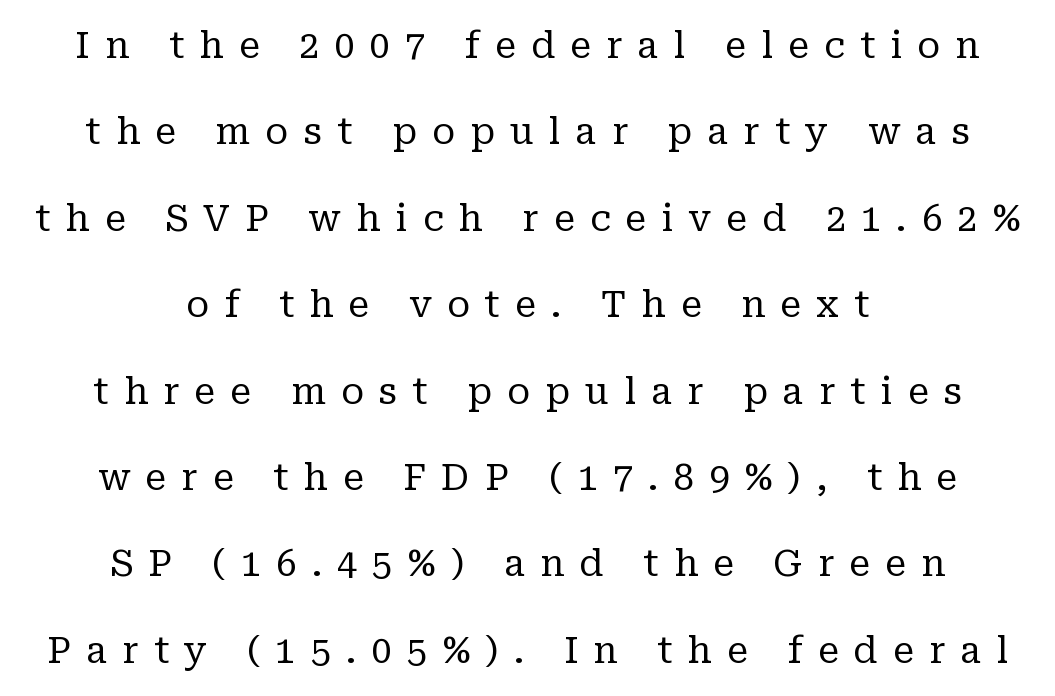
Spacing between characters has been opened up far beyond the box default. When letters stand straight like this, we call the style roman or upright. The block of text is sparse from top to bottom, with ample space between rows. A student would call this center alignment; a typographer would say set centered. Here the designer chose a conventional face with non-uniform glyph widths. Type without underlining.
